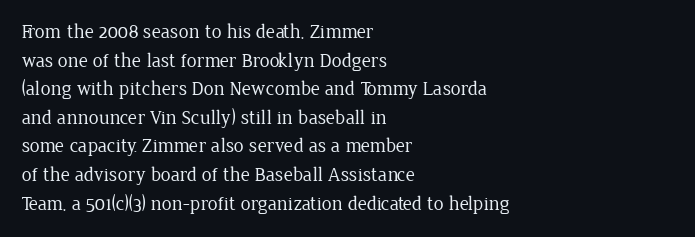
Q: Is the text bold? A: No.
Q: Is the text italic (slanted)? A: No, it is upright.
Q: Is the text underlined? A: No.
Q: How is the paragraph aligned? A: Left-aligned.
Q: Is the spacing between letters normal or unusually wide? A: Normal.
Q: Is the spacing between lines tight, normal or loose? A: Normal.
